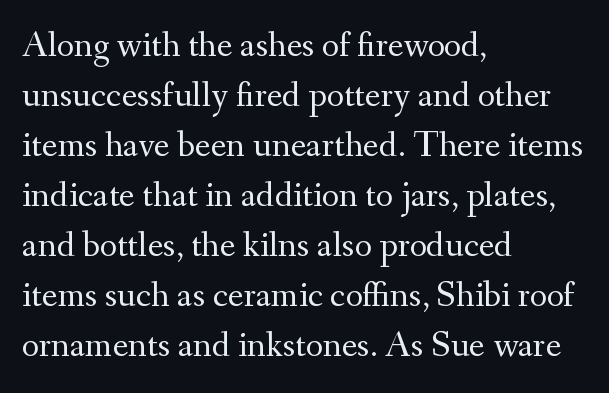
The image shows 37 px regular-weight serif type, upright; set left-aligned, normal line spacing (1.35x), normal letter spacing, not underlined; medium stroke contrast and a small x-height.
